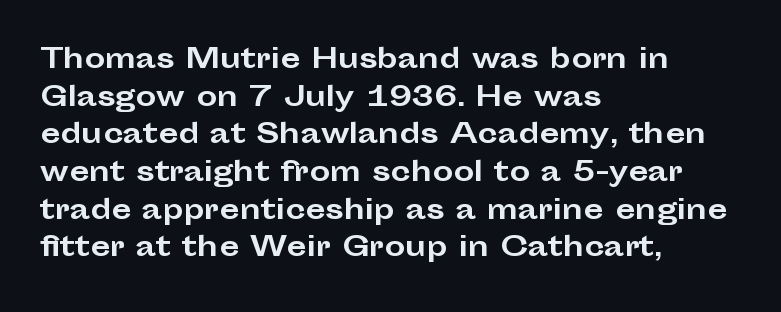
{"italic": "no", "bold": "yes", "underline": "no", "align": "left", "line_spacing": "normal", "line_spacing_ratio": 1.45, "letter_spacing": "normal", "letter_spacing_em": 0.0, "glyph_px": 26}
